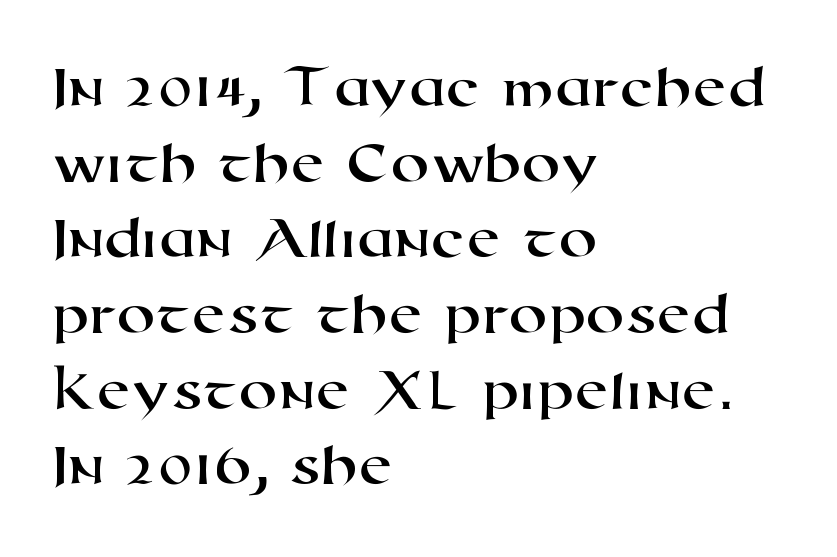
{"serif": "no", "width": "wide", "stroke_contrast": "high", "x_height": "medium", "monospaced": "no", "underline": "no", "align": "left", "line_spacing_ratio": 1.22, "letter_spacing": "normal", "letter_spacing_em": 0.0, "glyph_px": 62}
